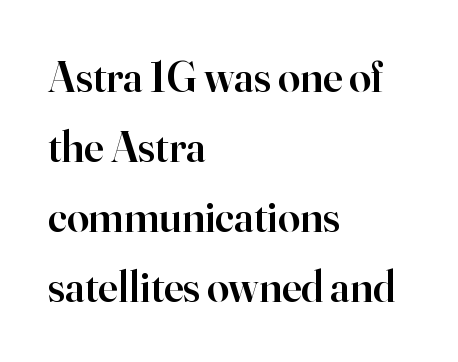
Q: Is the text bold? A: Semi-bold.
Q: Is the text italic (slanted)? A: No, it is upright.
Q: Is the typeface a serif or a sans-serif typeface? A: Serif.
Q: Is the text underlined? A: No.
Q: How is the paragraph aligned? A: Left-aligned.
Q: Is the spacing between letters normal or unusually wide? A: Normal.
Q: Is the spacing between lines tight, normal or loose? A: Normal.
Q: Width (condensed, normal, or wide)? A: Normal.
Q: Stroke contrast? A: High.
Q: x-height? A: Small.
Q: Monospaced? A: No.
